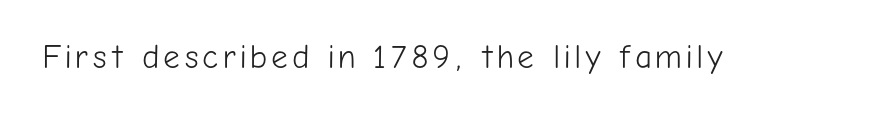
Spacing verdict: proportional, widths tailored to each character. I'd call this a sans setting — the letters go barefoot. Nope, not italic — everything's standing straight. The words here are not underlined. Stems and bowls with no extra thickness — not bold.
